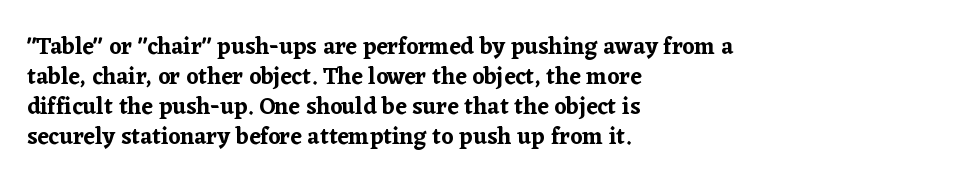
The rendering keeps characters at their native spacing. The string is rendered with underlining switched off. It's the straight-up-and-down kind of type. The paragraph has a hard left edge and a soft right edge. One glance says typical: line gaps are just what's usual.
